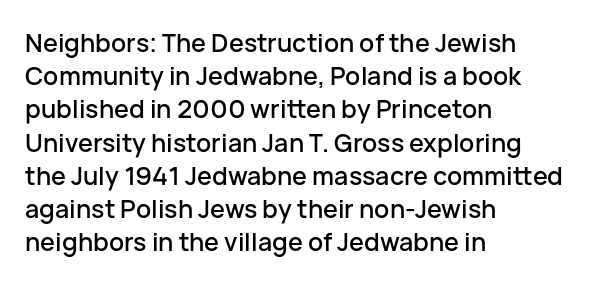
{"italic": "no", "underline": "no", "align": "left", "line_spacing": "normal", "line_spacing_ratio": 1.33, "letter_spacing": "normal", "letter_spacing_em": 0.0, "glyph_px": 25}
